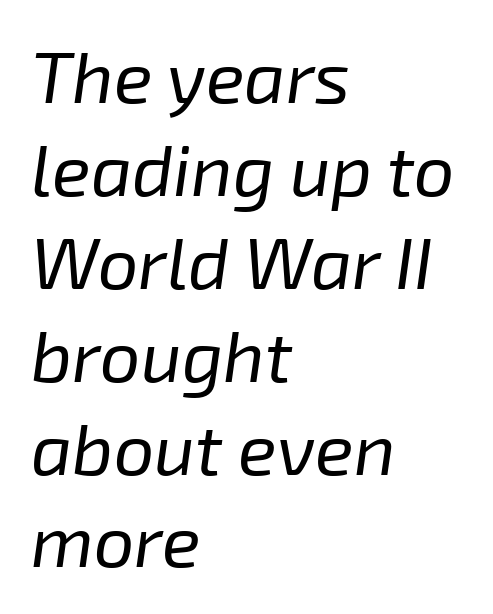
Plain, unruled lines of type. Do the characters align in a grid? No, the font is proportional. A typesetter would mark this as italic. Does extra space separate the letters? No, they use regular spacing. The face looks like a standard text weight, possibly lighter.
